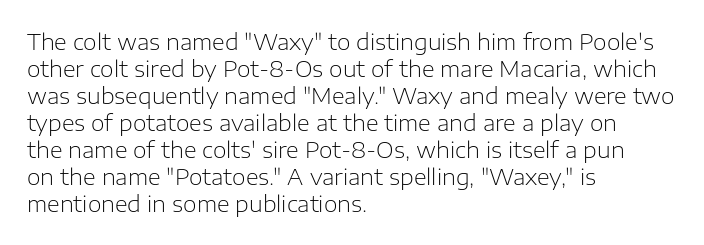
Q: Is the text bold? A: No.
Q: Is the text italic (slanted)? A: No, it is upright.
Q: Is the text underlined? A: No.
Q: How is the paragraph aligned? A: Left-aligned.
Q: Is the spacing between letters normal or unusually wide? A: Normal.
